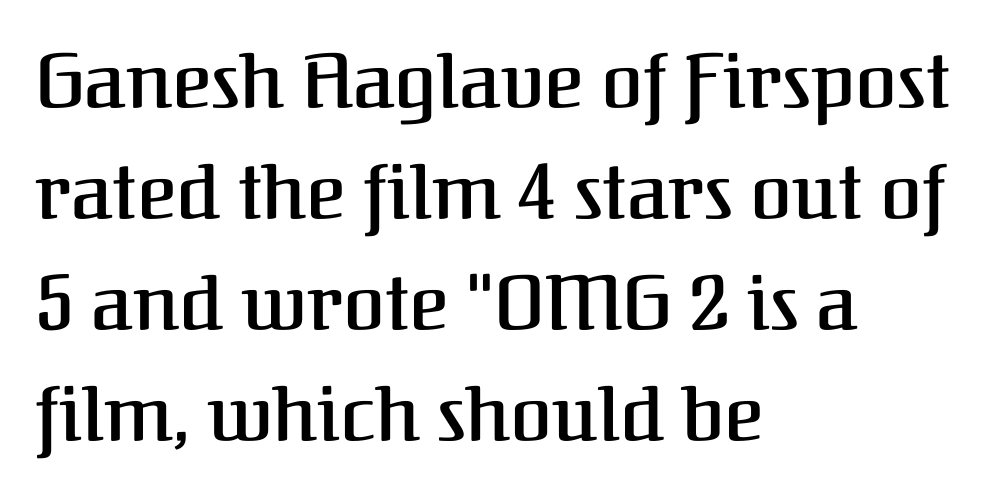
The image shows 76 px semibold serif type, upright; set left-aligned, normal line spacing (1.46x), normal letter spacing, not underlined; medium stroke contrast and a medium x-height.
